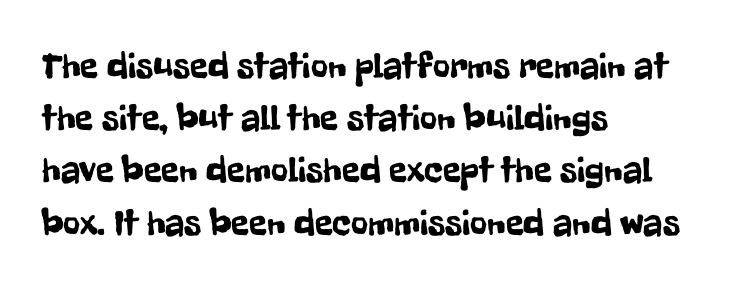
Q: Is the text italic (slanted)? A: No, it is upright.
Q: Is the typeface a serif or a sans-serif typeface? A: Sans-serif.
Q: Is the text underlined? A: No.
Q: How is the paragraph aligned? A: Left-aligned.
Q: Is the spacing between letters normal or unusually wide? A: Normal.
Q: Is the spacing between lines tight, normal or loose? A: Normal.
Q: Width (condensed, normal, or wide)? A: Condensed.
Q: Stroke contrast? A: Low.
Q: x-height? A: Medium.
Q: Monospaced? A: No.
